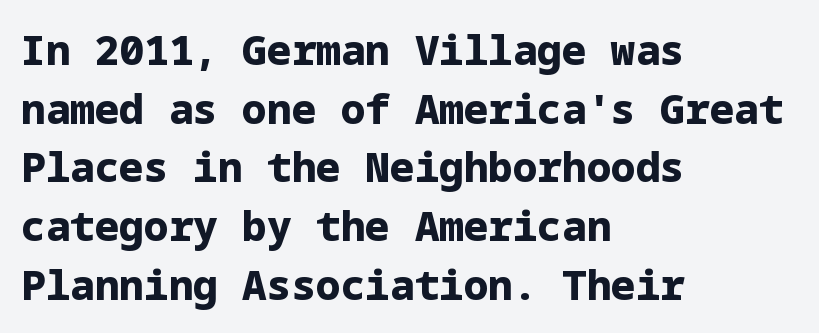
Look at the tracking — it's just the regular setting, nothing added. You can tell it's not italic because the verticals are truly vertical. The setting favours the left margin, as ordinary paragraphs usually do. The designer left line spacing at the default.
